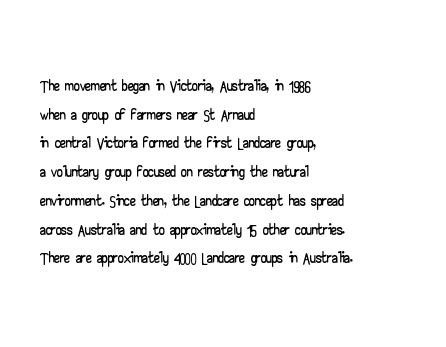
Quick note: not italic, upright. The letters sit at their default tracking, neither squeezed nor spread. The space between consecutive lines is moderate. This sample is left-justified, so line endings fall wherever the words run out. The string is rendered with underlining switched off.
